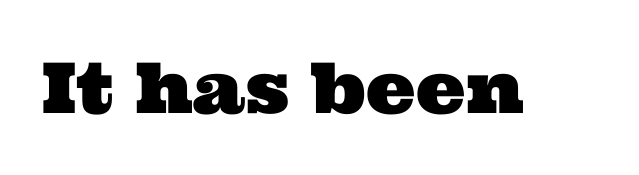
The image shows 70 px wide serif type; set normal letter spacing, not underlined; medium stroke contrast and a medium x-height.
